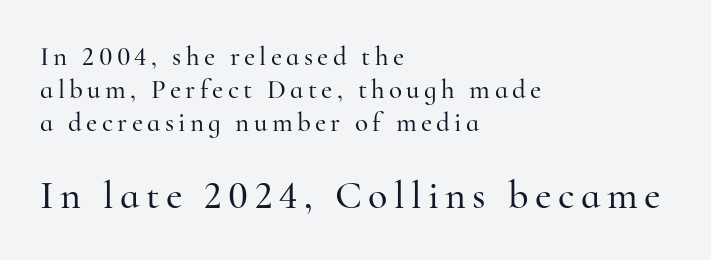
Every character sits straight up, as roman type does. Each letter keeps its own natural width here, so spacing adapts to shape. Typeset ragged right — the left edge is the straight one. Compare the two chunks: the lower has the greater cap height. In terms of letterform style, serifs are clearly present.
